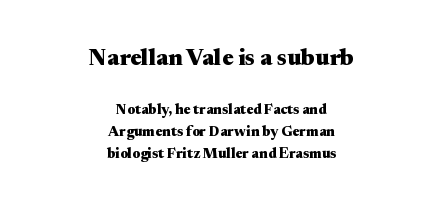
{"italic": "no", "bold": "yes", "underline": "no", "align": "center", "line_spacing": "normal", "line_spacing_ratio": 1.58, "letter_spacing": "normal", "letter_spacing_em": 0.0, "larger_block": "first", "size_ratio": 1.64, "glyph_px": 23}
